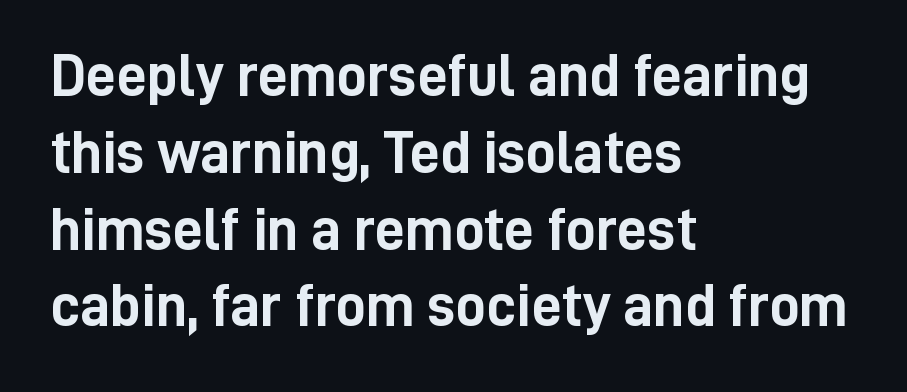
The image shows 60 px semibold, condensed sans-serif type, upright; set left-aligned, normal line spacing (1.28x), normal letter spacing, not underlined; low stroke contrast and a medium x-height.
